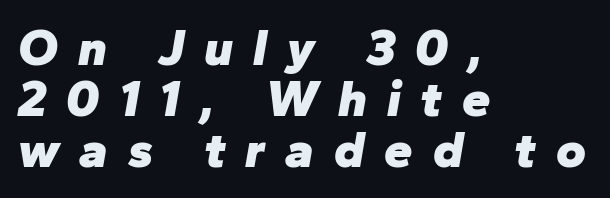
Think of a printed novel: that variable character pitch is what you see here. Clear beneath every line of the passage. A student would call this left alignment; a typographer would say flush left, rag right. Weight check: bold — yes, fully. Inter-character spacing is expanded well beyond the font's built-in metrics.
